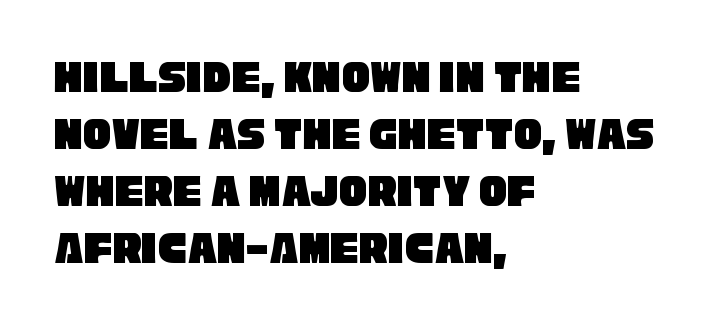
Q: Is the typeface a serif or a sans-serif typeface? A: Sans-serif.
Q: Is the text underlined? A: No.
Q: How is the paragraph aligned? A: Left-aligned.
Q: Is the spacing between letters normal or unusually wide? A: Normal.
Q: Width (condensed, normal, or wide)? A: Condensed.
Q: Stroke contrast? A: Low.
Q: x-height? A: Large.
Q: Monospaced? A: No.
